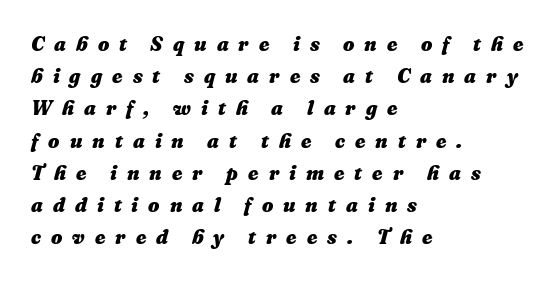
Q: Is the text bold? A: Yes.
Q: Is the text italic (slanted)? A: Yes, it leans right by about 16 degrees.
Q: Is the text underlined? A: No.
Q: How is the paragraph aligned? A: Left-aligned.
Q: Is the spacing between letters normal or unusually wide? A: Unusually wide.
Q: Is the spacing between lines tight, normal or loose? A: Normal.
